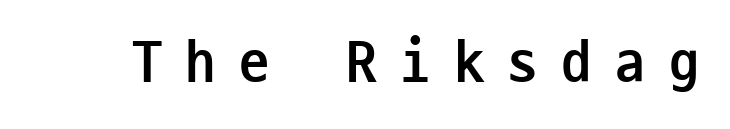
Between one letter and the next there's a generous, obvious gap. Font category for this specimen: sans-serif. Typographic density is high because the face is bold. The letters march in equal steps, a hallmark of fixed-pitch type.
